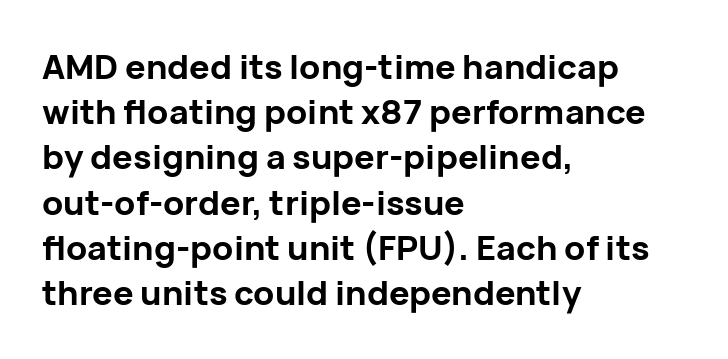
{"serif": "no", "italic": "no", "bold": "yes", "weight": "bold", "width": "normal", "stroke_contrast": "low", "x_height": "medium", "monospaced": "no", "underline": "no", "align": "left", "line_spacing": "normal", "line_spacing_ratio": 1.33, "letter_spacing": "normal", "letter_spacing_em": 0.0, "glyph_px": 34}
